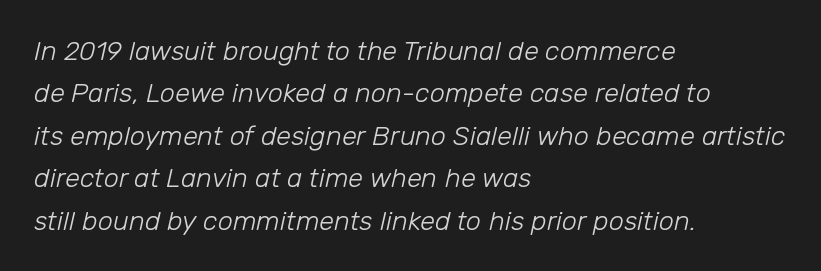
The image shows 27 px text type, italic (leaning right); set left-aligned, normal line spacing (1.57x), normal letter spacing, not underlined.
